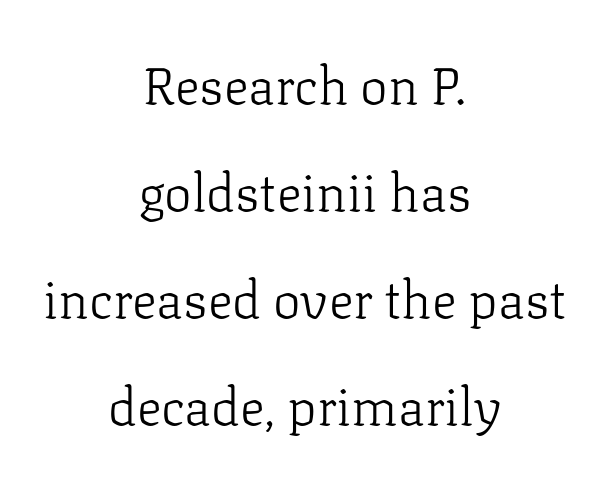
{"serif": "yes", "italic": "no", "bold": "no", "weight": "light", "width": "normal", "stroke_contrast": "low", "x_height": "medium", "monospaced": "no", "underline": "no", "align": "center", "line_spacing": "loose", "line_spacing_ratio": 2.06, "letter_spacing": "normal", "letter_spacing_em": 0.0, "glyph_px": 52}
